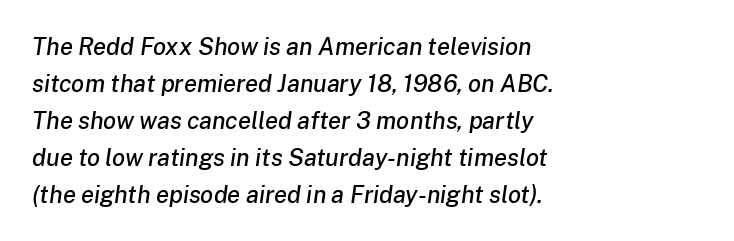
Line starts are locked; line ends wander. The passage shown has conventional tracking throughout. The rendering uses a moderate line-height, typical for paragraphs. Words float on clear page, feet unadorned. Observe the lean: these are italic letterforms.
